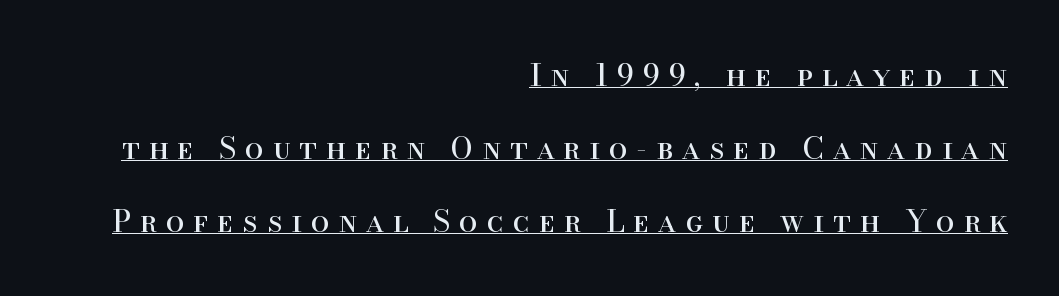
{"serif": "yes", "italic": "no", "bold": "no", "weight": "regular", "width": "normal", "stroke_contrast": "high", "x_height": "small", "monospaced": "no", "underline": "yes", "align": "right", "line_spacing": "loose", "line_spacing_ratio": 2.43, "letter_spacing": "wide", "letter_spacing_em": 0.3, "glyph_px": 30}
